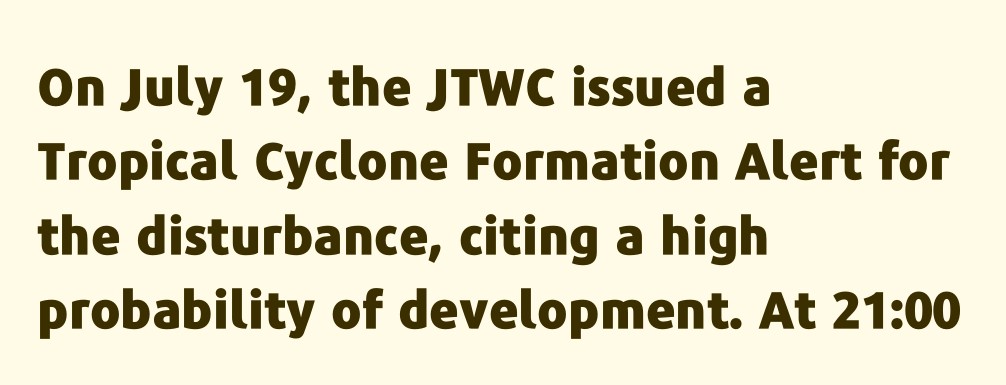
The image shows 51 px heavy sans-serif type, upright; set left-aligned, normal line spacing (1.46x), normal letter spacing, not underlined; low stroke contrast and a medium x-height.
